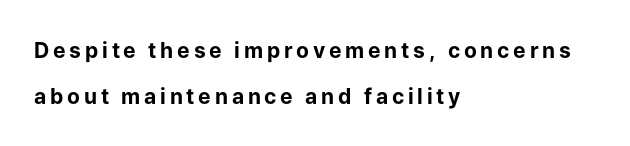
As a designer I'd log this as weight 700, bold. Line beginnings align vertically; line endings do not. Ascenders rise straight up at ninety degrees. Anything drawn beneath the words? Only blank space. Widely set lines give the paragraph a tall, airy silhouette.
